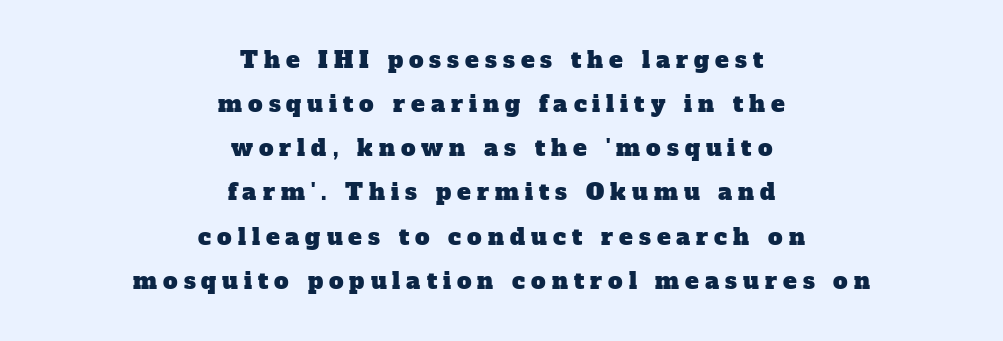
The passage shown stacks its lines with a broad gap. Just letters on the line, the space beneath them empty. Visually the block forms a symmetrical silhouette, jagged on both flanks. Honestly, the letter spacing is so wide it's the main thing you notice.
